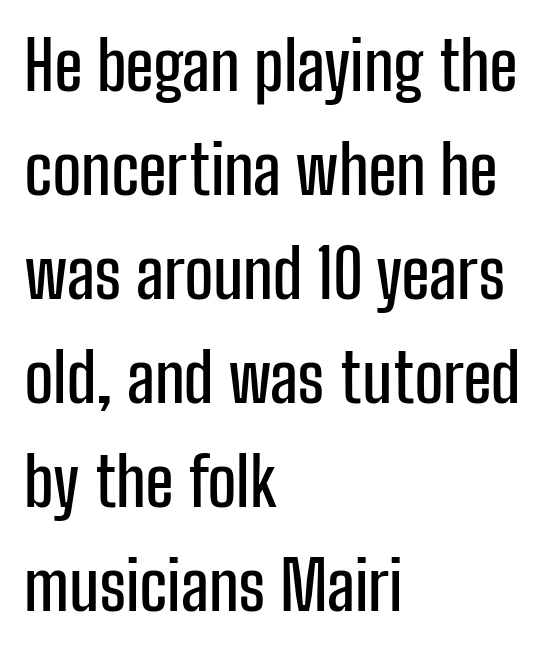
These lines keep a tight, regular rhythm from letter to letter. A typesetter would call this leading conventional body-copy spacing. This sample has the flowing, uneven cadence of proportional lettering. Lines of text with bare space underneath.
